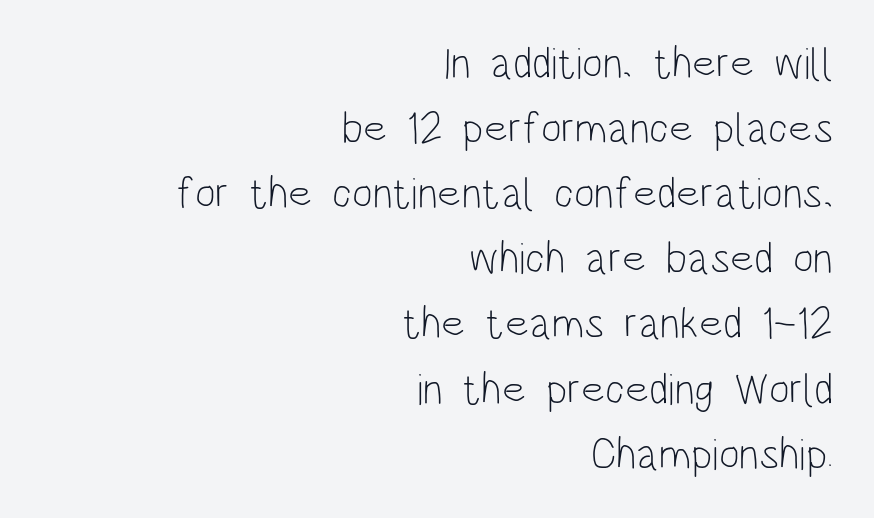
Q: Is the text bold? A: No.
Q: Is the text italic (slanted)? A: No, it is upright.
Q: Is the typeface a serif or a sans-serif typeface? A: Sans-serif.
Q: Is the text underlined? A: No.
Q: How is the paragraph aligned? A: Right-aligned.
Q: Is the spacing between letters normal or unusually wide? A: Normal.
Q: Is the spacing between lines tight, normal or loose? A: Normal.
Q: Width (condensed, normal, or wide)? A: Condensed.
Q: Stroke contrast? A: Low.
Q: x-height? A: Large.
Q: Monospaced? A: No.
